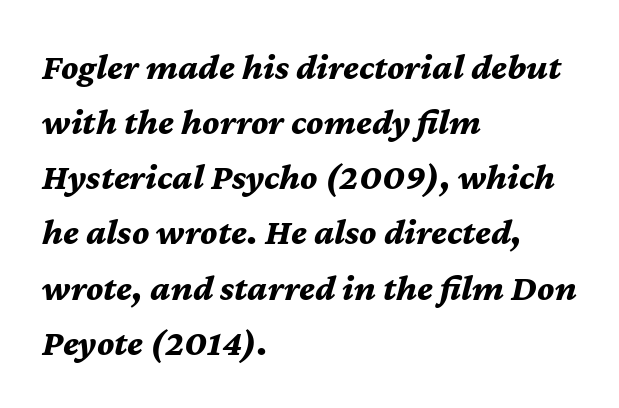
{"italic": "yes", "lean": "right", "slant_degrees": 12, "bold": "yes", "weight": "bold", "width": "normal", "stroke_contrast": "medium", "x_height": "medium", "monospaced": "no", "underline": "no", "align": "left", "line_spacing": "normal", "line_spacing_ratio": 1.49, "letter_spacing": "normal", "letter_spacing_em": 0.0, "glyph_px": 37}
